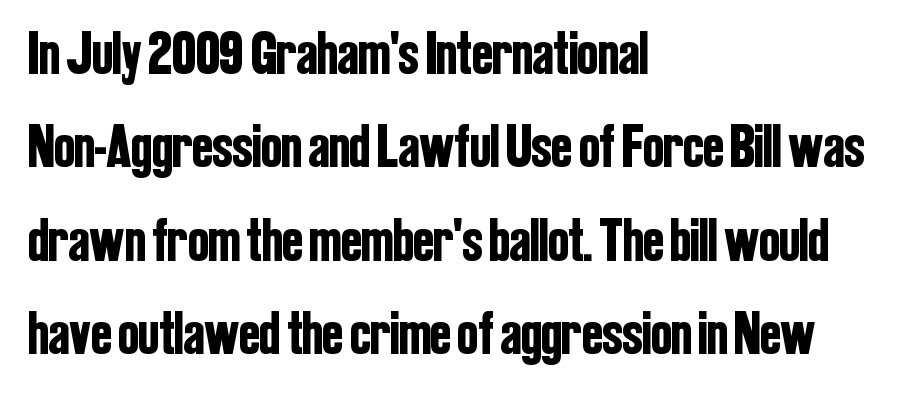
{"serif": "no", "italic": "no", "width": "condensed", "stroke_contrast": "low", "x_height": "medium", "monospaced": "no", "underline": "no", "align": "left", "line_spacing": "normal", "line_spacing_ratio": 1.53, "letter_spacing": "normal", "letter_spacing_em": 0.0, "glyph_px": 61}
